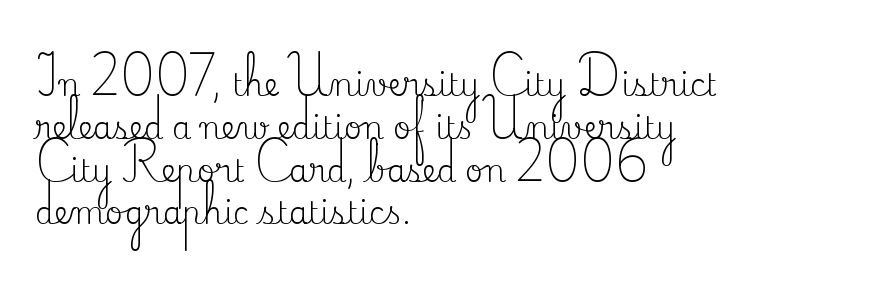
No word sits above an underline. Is the block centered? No — it sits flush against the left margin. Vertical stems look standard width or narrower in stroke. The rendering uses natural spacing where letterforms have individual widths.
